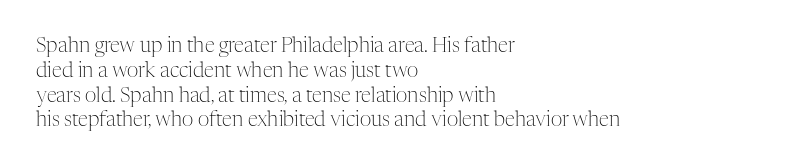
Each stroke keeps to a modest, everyday thickness or less. The type is set solid horizontally, with unmodified tracking. Italic: no, the glyphs are upright roman. In CSS terms this would be text-align: left.
